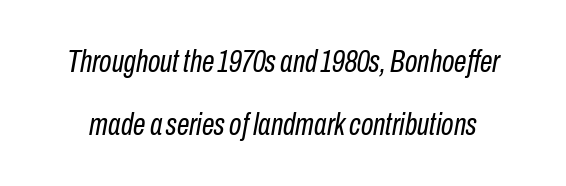
The image shows 32 px regular-weight, condensed type, italic (leaning right); set loose line spacing (1.98x), normal letter spacing, not underlined; low stroke contrast and a medium x-height.
